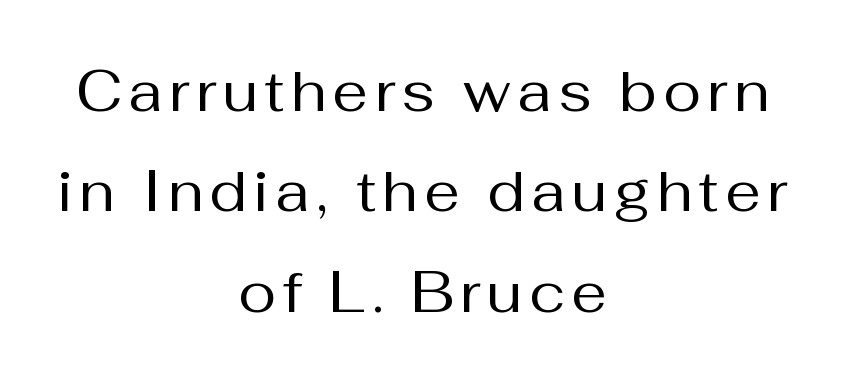
{"serif": "no", "italic": "no", "bold": "no", "weight": "regular", "width": "normal", "stroke_contrast": "medium", "x_height": "medium", "monospaced": "no", "underline": "no", "align": "center", "line_spacing_ratio": 1.76, "glyph_px": 57}
